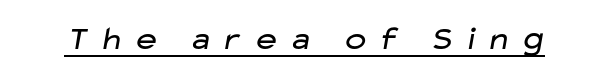
Q: Is the text bold? A: No.
Q: Is the typeface a serif or a sans-serif typeface? A: Sans-serif.
Q: Is the text underlined? A: Yes.
Q: Is the spacing between letters normal or unusually wide? A: Unusually wide.
Q: Width (condensed, normal, or wide)? A: Wide.
Q: Stroke contrast? A: Low.
Q: x-height? A: Medium.
Q: Monospaced? A: No.
